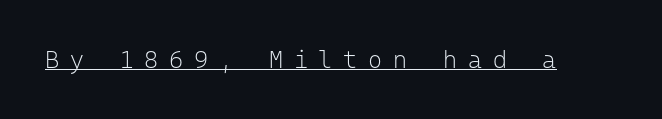
Q: Is the text bold? A: No.
Q: Is the text italic (slanted)? A: No, it is upright.
Q: Is the text underlined? A: Yes.
Q: Is the spacing between letters normal or unusually wide? A: Unusually wide.
